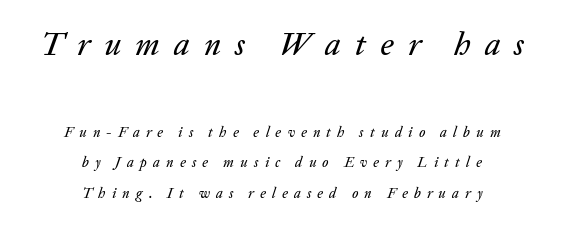
The image shows 32 px text type, italic (leaning right); set centered, loose line spacing (2.19x), unusually wide letter spacing (+0.44 em), not underlined; the first (top) block is 2.29x larger; low stroke contrast and a medium x-height.
